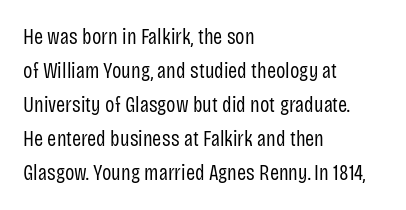
Q: Is the text bold? A: No.
Q: Is the text italic (slanted)? A: No, it is upright.
Q: Is the text underlined? A: No.
Q: How is the paragraph aligned? A: Left-aligned.
Q: Is the spacing between letters normal or unusually wide? A: Normal.
Q: Is the spacing between lines tight, normal or loose? A: Normal.
